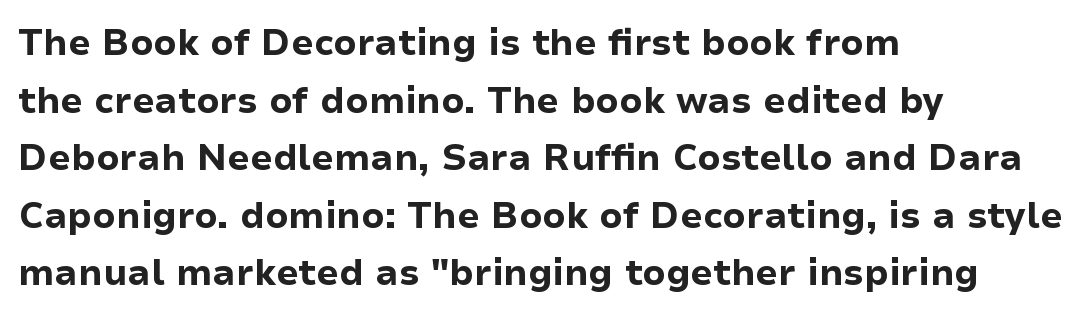
{"serif": "no", "italic": "no", "bold": "yes", "weight": "bold", "width": "normal", "stroke_contrast": "low", "x_height": "medium", "monospaced": "no", "underline": "no", "align": "left", "line_spacing": "normal", "line_spacing_ratio": 1.6, "letter_spacing": "normal", "letter_spacing_em": 0.0, "glyph_px": 36}
